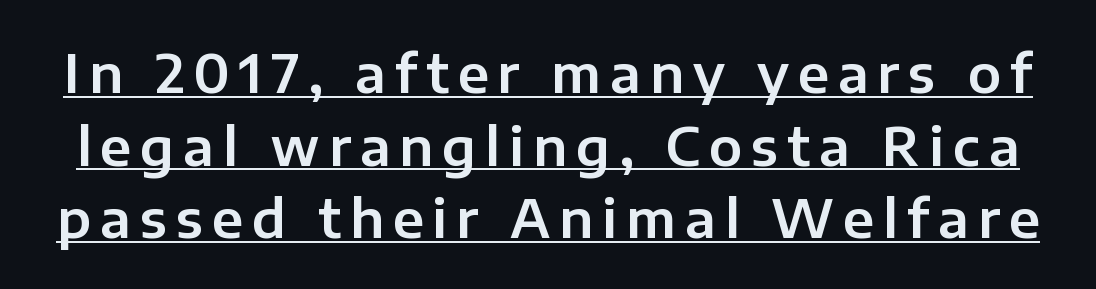
{"serif": "no", "italic": "no", "width": "normal", "stroke_contrast": "low", "x_height": "medium", "monospaced": "no", "underline": "yes", "line_spacing": "normal", "line_spacing_ratio": 1.37, "glyph_px": 53}
